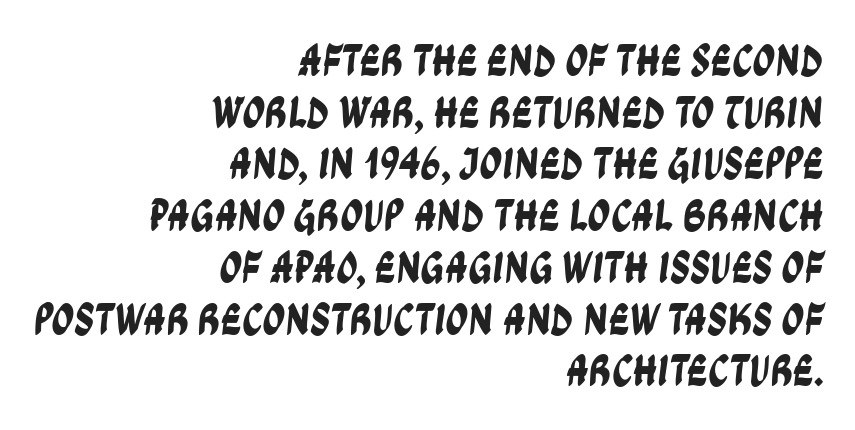
How would I describe the line gaps? Narrow and economical. This rendering uses right alignment, leaving the left contour irregular. Classification — sans serif. Glance below the letters and you will spot only blank space. Note the varied advance widths — an 'i' is clearly narrower than an 'm'.
